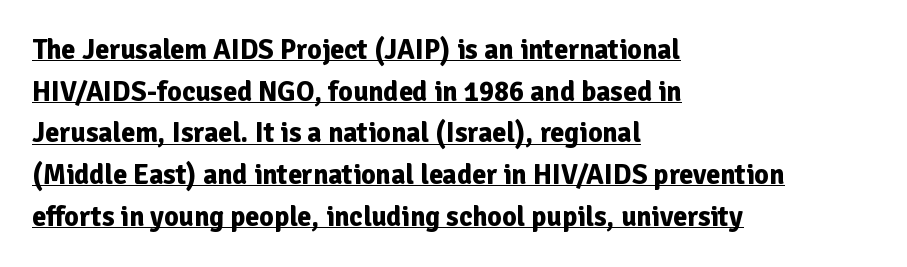
Q: Is the text bold? A: Yes.
Q: Is the text italic (slanted)? A: No, it is upright.
Q: Is the typeface a serif or a sans-serif typeface? A: Sans-serif.
Q: Is the text underlined? A: Yes.
Q: How is the paragraph aligned? A: Left-aligned.
Q: Is the spacing between letters normal or unusually wide? A: Normal.
Q: Is the spacing between lines tight, normal or loose? A: Normal.
Q: Width (condensed, normal, or wide)? A: Normal.
Q: Stroke contrast? A: Low.
Q: x-height? A: Medium.
Q: Monospaced? A: No.
